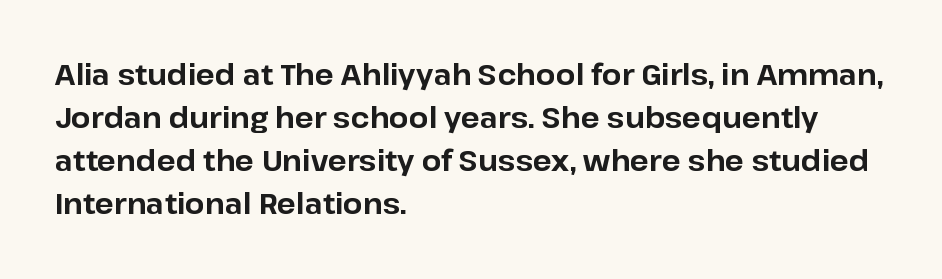
{"serif": "no", "italic": "no", "bold": "yes", "weight": "bold", "width": "normal", "stroke_contrast": "low", "x_height": "medium", "monospaced": "no", "underline": "no", "align": "left", "line_spacing": "normal", "line_spacing_ratio": 1.54, "letter_spacing": "normal", "letter_spacing_em": 0.0, "glyph_px": 28}
